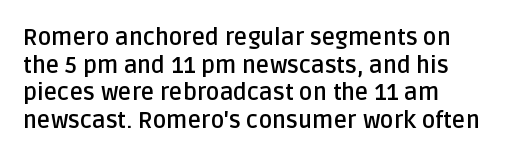
Q: Is the text bold? A: Yes.
Q: Is the text italic (slanted)? A: No, it is upright.
Q: Is the text underlined? A: No.
Q: How is the paragraph aligned? A: Left-aligned.
Q: Is the spacing between letters normal or unusually wide? A: Normal.
